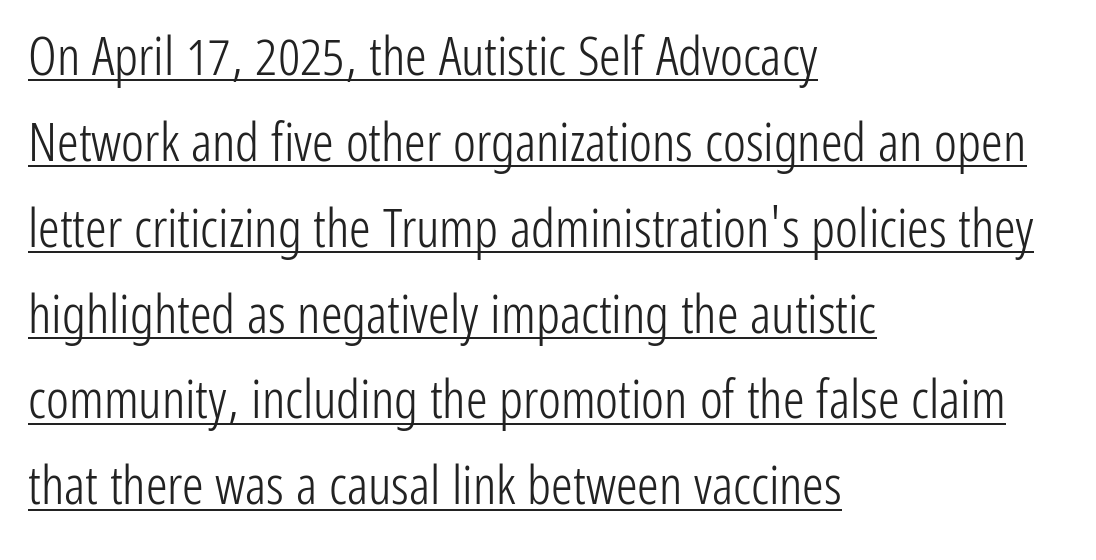
{"serif": "no", "italic": "no", "bold": "no", "weight": "light", "width": "condensed", "stroke_contrast": "low", "x_height": "medium", "monospaced": "no", "underline": "yes", "align": "left", "line_spacing": "normal", "line_spacing_ratio": 1.59, "letter_spacing": "normal", "letter_spacing_em": 0.0, "glyph_px": 54}
